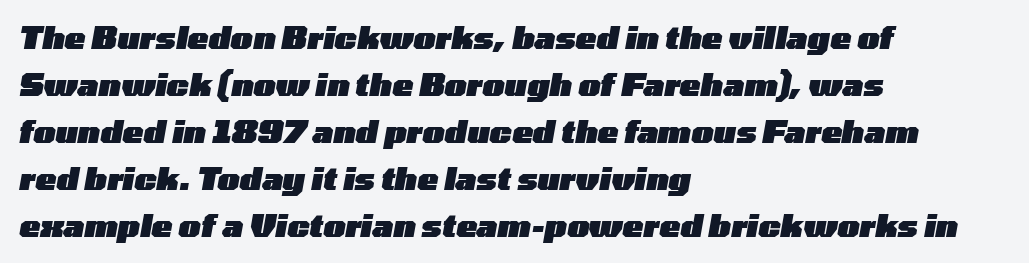
The image shows 31 px heavy, wide type, italic (leaning right); set left-aligned, normal line spacing (1.52x), normal letter spacing, not underlined; low stroke contrast and a medium x-height.
